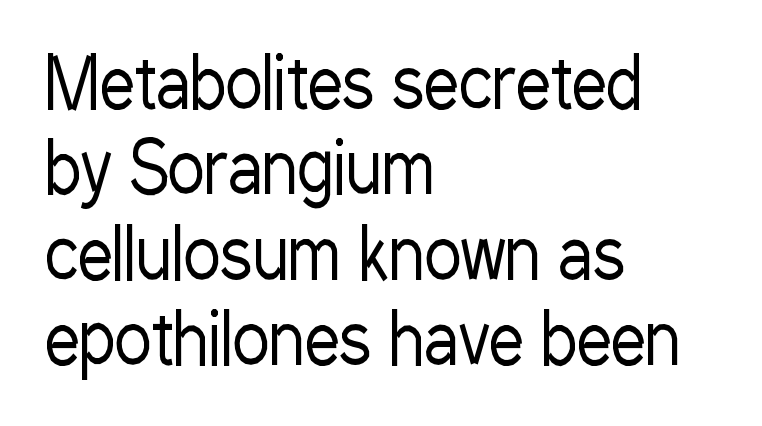
The image shows 70 px regular-weight, condensed sans-serif type, upright; set left-aligned, line spacing 1.22x, normal letter spacing, not underlined; low stroke contrast and a medium x-height.
